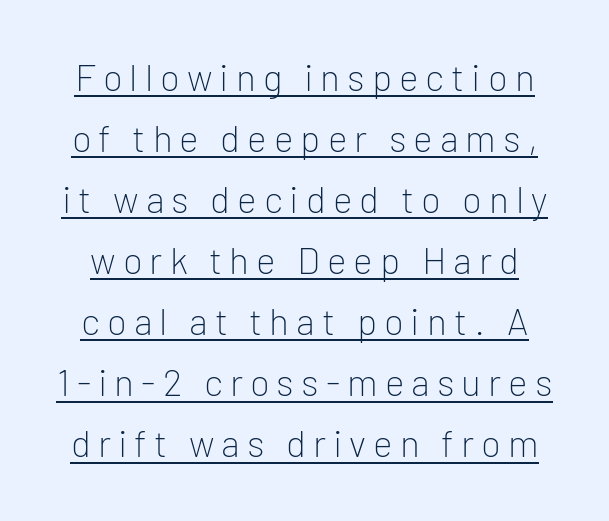
{"serif": "no", "italic": "no", "bold": "no", "weight": "light", "width": "normal", "stroke_contrast": "low", "x_height": "medium", "monospaced": "no", "underline": "yes", "line_spacing": "normal", "line_spacing_ratio": 1.65, "glyph_px": 37}
